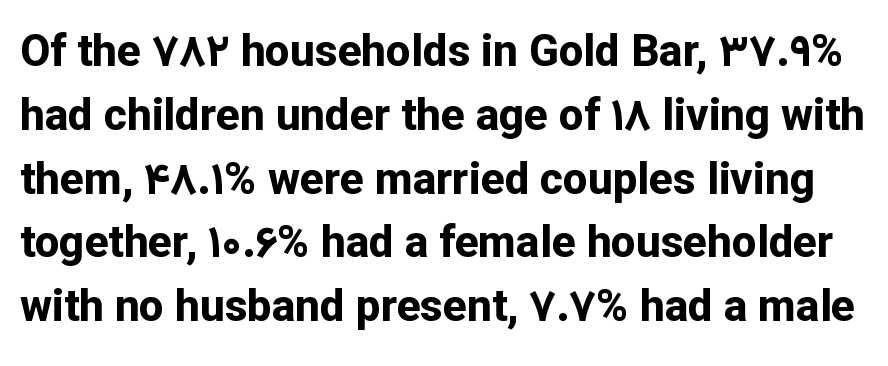
Stroke thickness is high; the sample reads as a true bold. The rendering keeps characters at their native spacing. The font's upright variant was chosen for this text. Plain, unruled lines of type.
